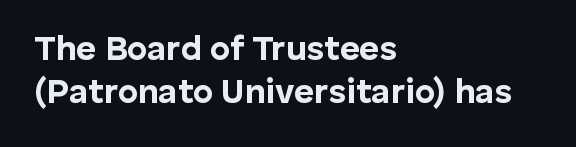
Inter-character spacing is left at the font's built-in metrics. Designer's note — italics off, roman on. Nope, no serifs anywhere on these letters. Glance below the letters and you will spot only blank space. Is there much room between lines? A standard amount, neither cramped nor airy. Proportional: the letters do not fall into vertical columns.
